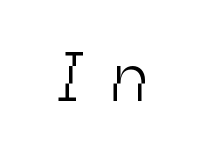
Q: Is the text bold? A: No.
Q: Is the typeface a serif or a sans-serif typeface? A: Sans-serif.
Q: Is the text underlined? A: No.
Q: Is the spacing between letters normal or unusually wide? A: Unusually wide.
Q: Width (condensed, normal, or wide)? A: Condensed.
Q: Stroke contrast? A: Low.
Q: x-height? A: Medium.
Q: Monospaced? A: No.
